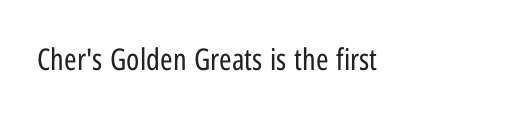
{"serif": "no", "italic": "no", "bold": "no", "weight": "regular", "width": "condensed", "stroke_contrast": "low", "x_height": "medium", "monospaced": "no", "underline": "no", "align": "left", "letter_spacing": "normal", "letter_spacing_em": 0.0, "glyph_px": 30}
